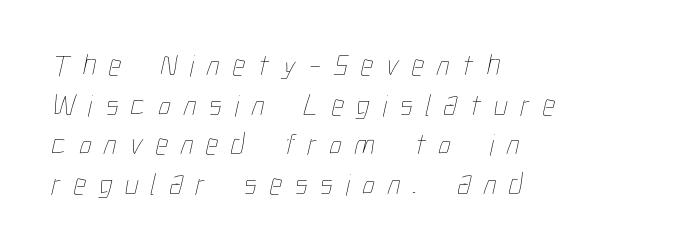
Words appear elongated and porous because spacing is wide. Horizontal bands of white between lines are of average thickness. Varying glyph widths throughout — classic text-font behaviour. This is not heavy type; no bold has been used.
